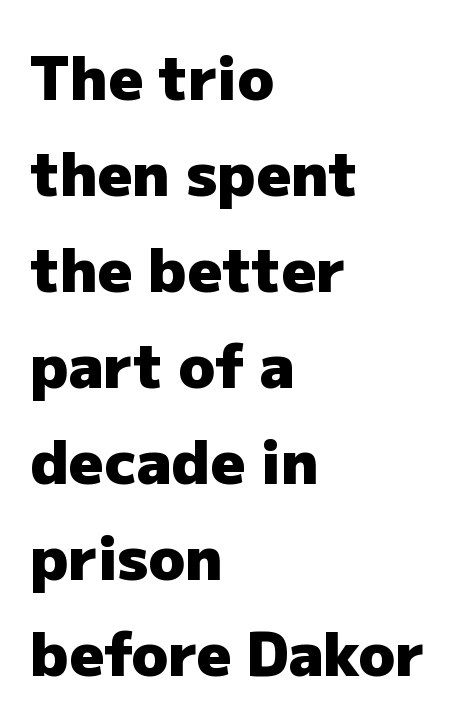
Stroke thickness is high; the sample reads as a true bold. Line beginnings align vertically; line endings do not. It's the straight-up-and-down kind of type. Look at the tracking — it's just the regular setting, nothing added. One glance says typical: line gaps are just what's usual.
